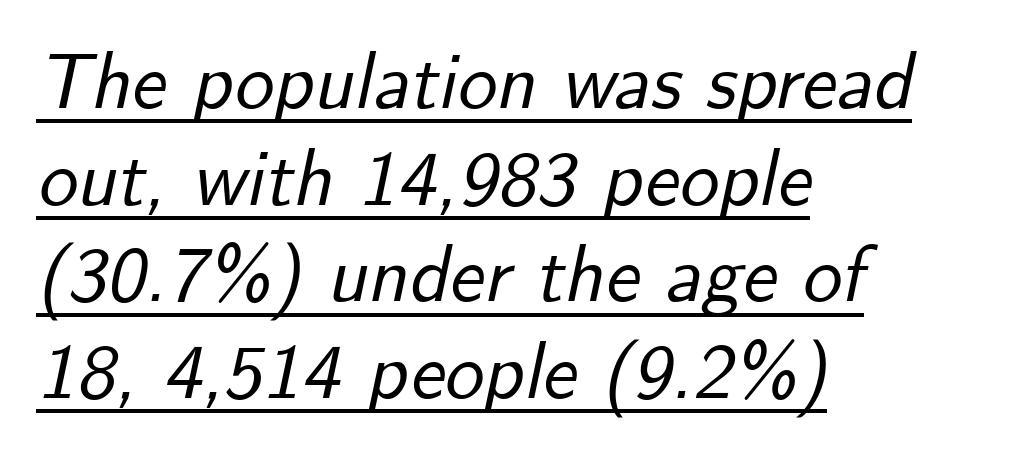
The image shows 78 px text type, italic (leaning right); set left-aligned, line spacing 1.24x, normal letter spacing, underlined; low stroke contrast and a small x-height.
